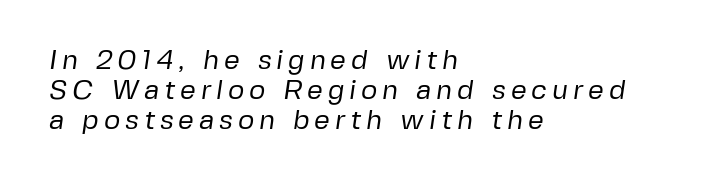
The vertical gap from one line to the next is small. The characters are drawn with everyday or finer stroke widths. Look at the bottom of the vertical strokes: they stop flat, with no serifs. Descenders are the only things crossing below the line. The rag falls on the right side of this text block. Each letter keeps its own natural width here, so spacing adapts to shape.
